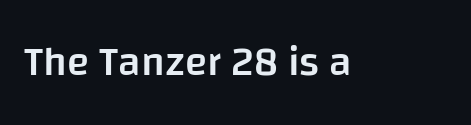
Q: Is the text bold? A: Semi-bold.
Q: Is the text italic (slanted)? A: No, it is upright.
Q: Is the typeface a serif or a sans-serif typeface? A: Sans-serif.
Q: Is the text underlined? A: No.
Q: Is the spacing between letters normal or unusually wide? A: Normal.
Q: Width (condensed, normal, or wide)? A: Normal.
Q: Stroke contrast? A: Low.
Q: x-height? A: Large.
Q: Monospaced? A: No.
